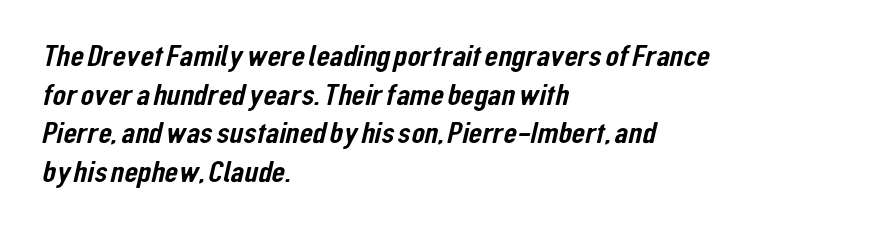
The passage shown is typeset with a sans-serif family. Clear beneath every line of the passage. These lines are rendered in a variable-pitch font. Where is the straight margin? On the left. This sample keeps an unexceptional amount of space between lines.
